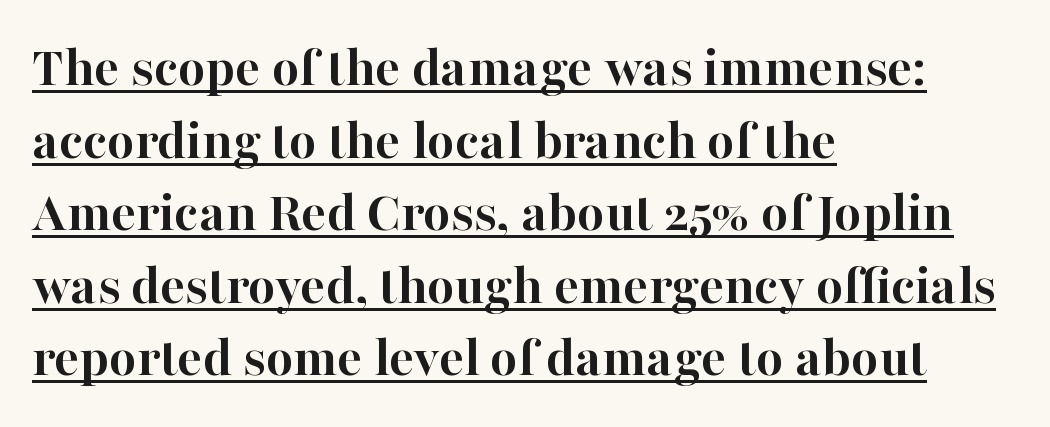
The image shows 59 px semibold serif type, upright; set left-aligned, line spacing 1.23x, normal letter spacing, underlined; high stroke contrast and a medium x-height.
